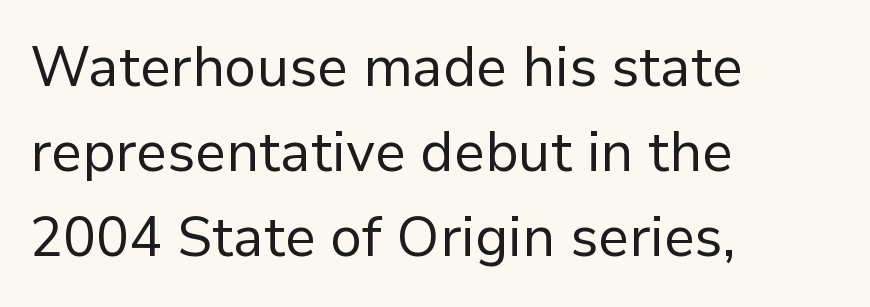
The image shows 55 px regular-weight sans-serif type, upright; set left-aligned, normal line spacing (1.55x), normal letter spacing, not underlined; low stroke contrast and a medium x-height.
